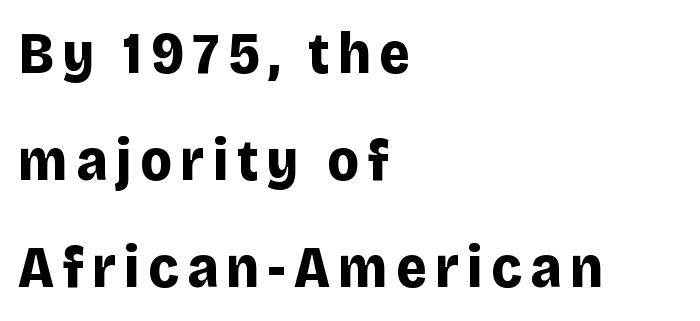
{"serif": "no", "italic": "no", "bold": "yes", "weight": "bold", "width": "normal", "stroke_contrast": "low", "x_height": "large", "monospaced": "no", "underline": "no", "align": "left", "line_spacing_ratio": 1.81, "glyph_px": 59}
